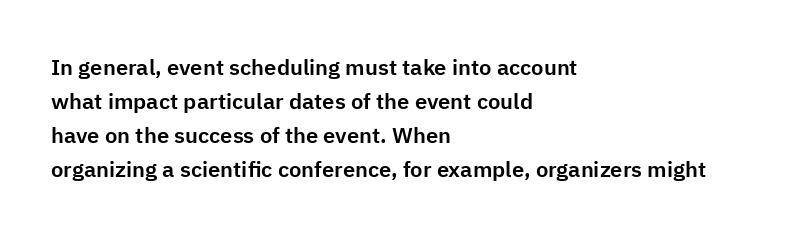
The image shows 22 px text type, upright; set left-aligned, normal line spacing (1.55x), normal letter spacing, not underlined.
